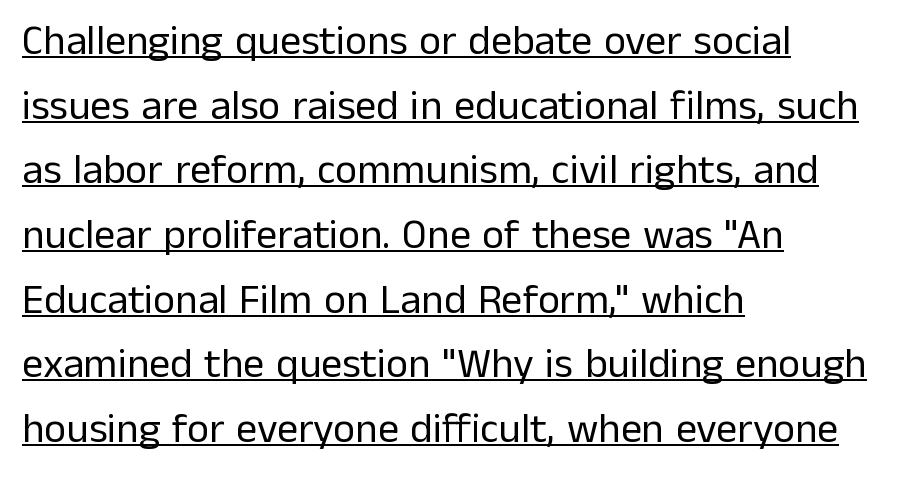
The image shows 42 px regular-weight sans-serif type, upright; set left-aligned, normal line spacing (1.54x), normal letter spacing, underlined; low stroke contrast and a medium x-height.
